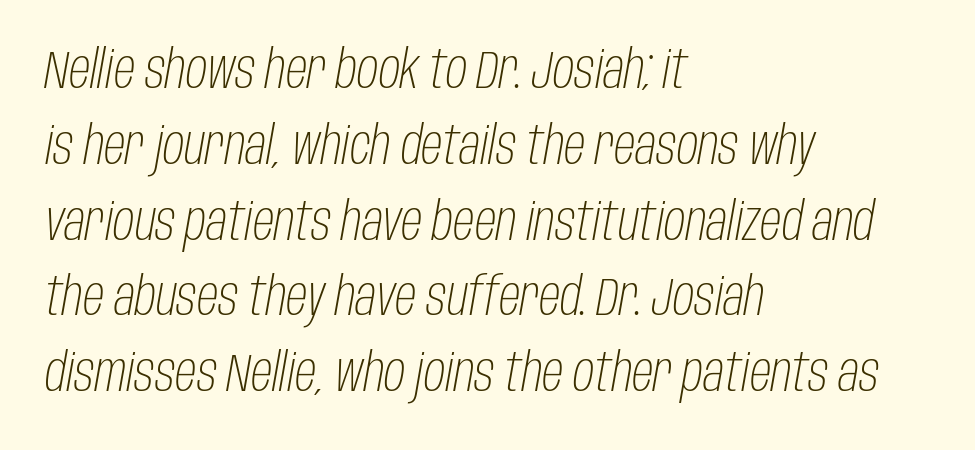
Q: Is the text bold? A: No.
Q: Is the text italic (slanted)? A: Yes, it leans right by about 10 degrees.
Q: Is the text underlined? A: No.
Q: How is the paragraph aligned? A: Left-aligned.
Q: Is the spacing between letters normal or unusually wide? A: Normal.
Q: Is the spacing between lines tight, normal or loose? A: Normal.
Q: Width (condensed, normal, or wide)? A: Condensed.
Q: Stroke contrast? A: Low.
Q: x-height? A: Large.
Q: Monospaced? A: No.
